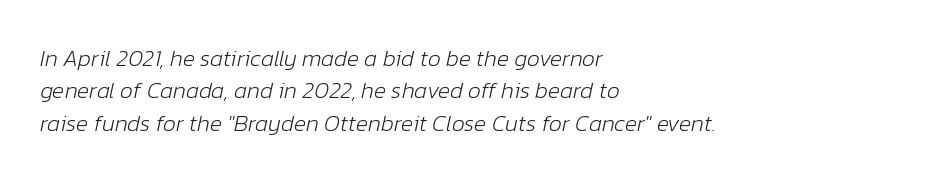
Q: Is the text bold? A: No.
Q: Is the text italic (slanted)? A: Yes, it leans right by about 12 degrees.
Q: Is the text underlined? A: No.
Q: How is the paragraph aligned? A: Left-aligned.
Q: Is the spacing between letters normal or unusually wide? A: Normal.
Q: Is the spacing between lines tight, normal or loose? A: Normal.
